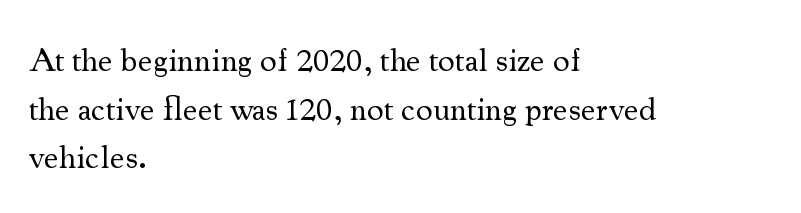
Q: Is the text bold? A: No.
Q: Is the text italic (slanted)? A: No, it is upright.
Q: Is the typeface a serif or a sans-serif typeface? A: Serif.
Q: Is the text underlined? A: No.
Q: How is the paragraph aligned? A: Left-aligned.
Q: Is the spacing between letters normal or unusually wide? A: Normal.
Q: Is the spacing between lines tight, normal or loose? A: Normal.
Q: Width (condensed, normal, or wide)? A: Normal.
Q: Stroke contrast? A: Medium.
Q: x-height? A: Small.
Q: Monospaced? A: No.
